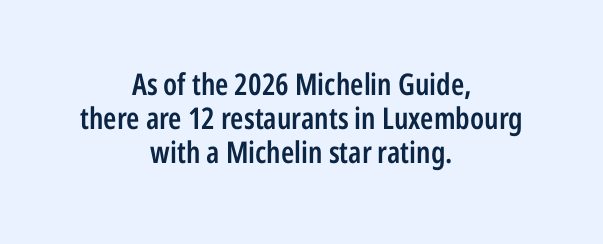
{"serif": "no", "italic": "no", "bold": "semi", "weight": "semibold", "width": "condensed", "stroke_contrast": "low", "x_height": "medium", "monospaced": "no", "underline": "no", "align": "center", "line_spacing": "tight", "line_spacing_ratio": 1.13, "letter_spacing": "normal", "letter_spacing_em": 0.0, "glyph_px": 30}
